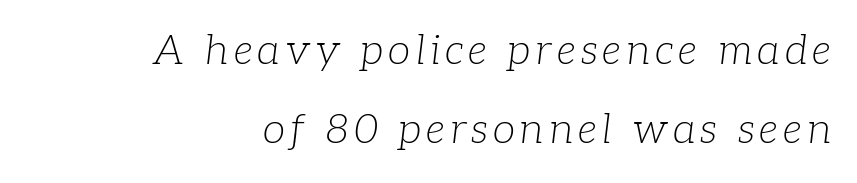
{"serif": "yes", "italic": "yes", "lean": "right", "slant_degrees": 7, "bold": "no", "weight": "light", "width": "normal", "stroke_contrast": "low", "x_height": "medium", "monospaced": "no", "underline": "no", "align": "right", "line_spacing": "loose", "line_spacing_ratio": 1.93, "glyph_px": 41}
